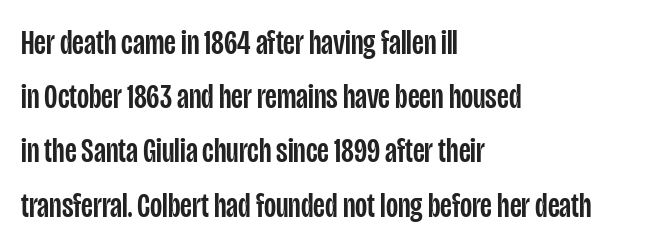
Do the letters lean? They stand straight. The passage shown has conventional tracking throughout. No word sits above an underline. Successive baselines arrive at the customary interval. Note: no serifs on the glyphs. The face used here is proportionally spaced, like ordinary book or web type.
